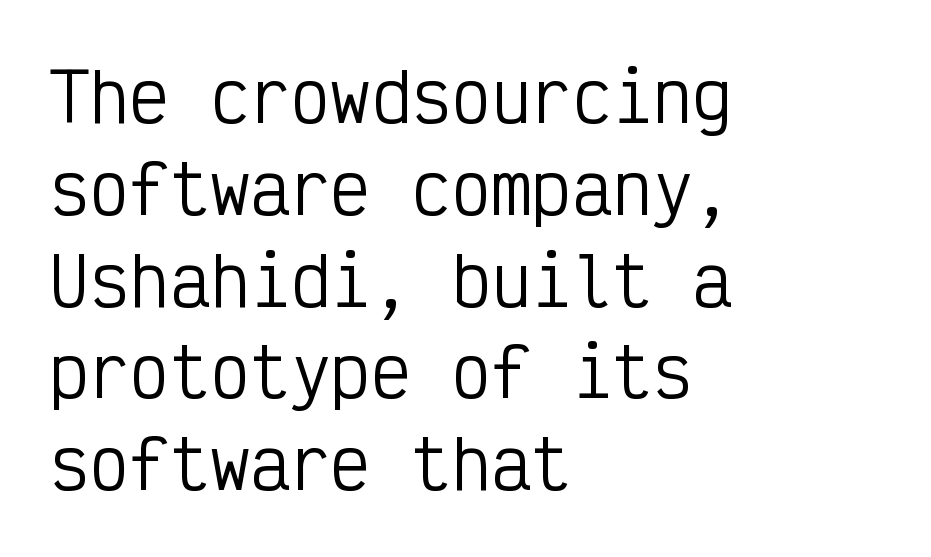
Q: Is the text bold? A: No.
Q: Is the text italic (slanted)? A: No, it is upright.
Q: Is the typeface a serif or a sans-serif typeface? A: Sans-serif.
Q: Is the text underlined? A: No.
Q: How is the paragraph aligned? A: Left-aligned.
Q: Is the spacing between letters normal or unusually wide? A: Normal.
Q: Is the spacing between lines tight, normal or loose? A: Normal.
Q: Width (condensed, normal, or wide)? A: Condensed.
Q: Stroke contrast? A: Low.
Q: x-height? A: Medium.
Q: Monospaced? A: Yes.
